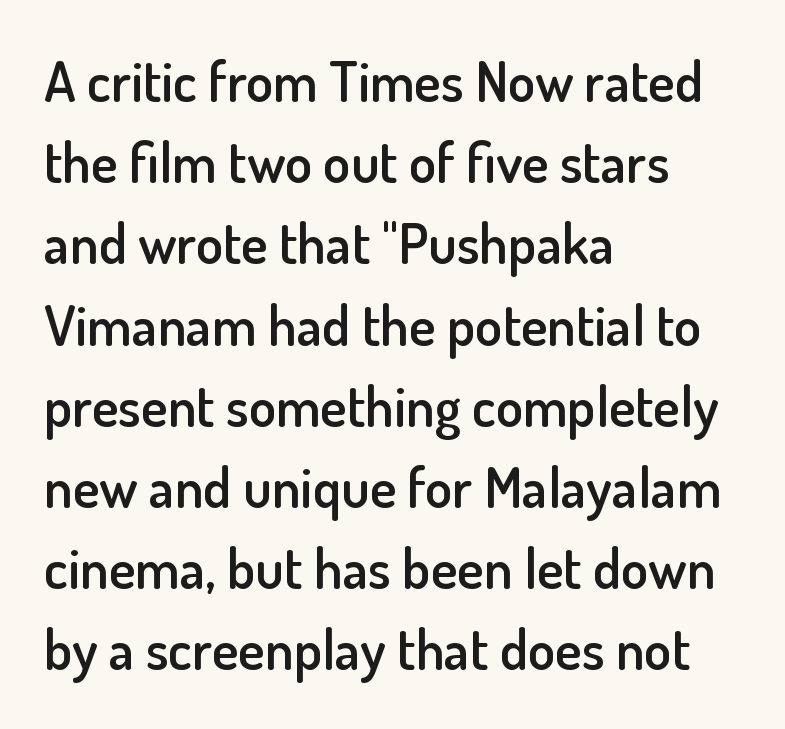
The image shows 56 px semibold sans-serif type, upright; set left-aligned, normal line spacing (1.45x), normal letter spacing, not underlined; low stroke contrast and a small x-height.
